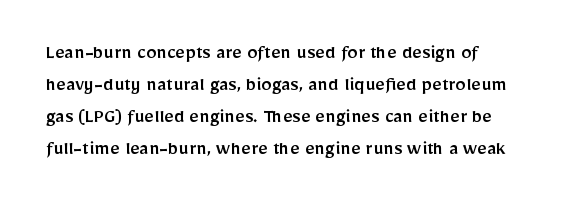
Style check: upright. The letters sit at their default tracking, neither squeezed nor spread. Glance below the letters and you will spot only blank space. If you measured baseline to baseline, you'd find a middling distance.
